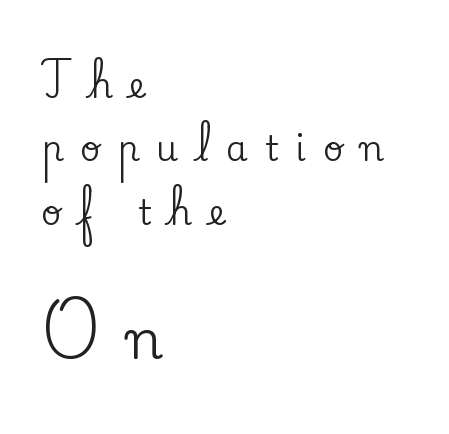
Q: Is the text italic (slanted)? A: No, it is upright.
Q: Is the typeface a serif or a sans-serif typeface? A: Serif.
Q: Is the text underlined? A: No.
Q: How is the paragraph aligned? A: Left-aligned.
Q: Is the spacing between letters normal or unusually wide? A: Unusually wide.
Q: Which block of text is set in a larger size, the first (top) or the second (bottom)? A: The second (bottom) one.
Q: Width (condensed, normal, or wide)? A: Normal.
Q: Stroke contrast? A: Low.
Q: x-height? A: Small.
Q: Monospaced? A: No.
